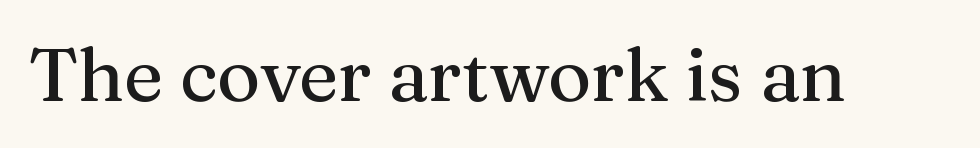
A bare baseline throughout the passage. The horizontal fit of the characters is conventional and even. Check where the strokes stop: tiny serifs finish them off. This is the regular roman posture of the typeface. The face used here is proportionally spaced, like ordinary book or web type.
